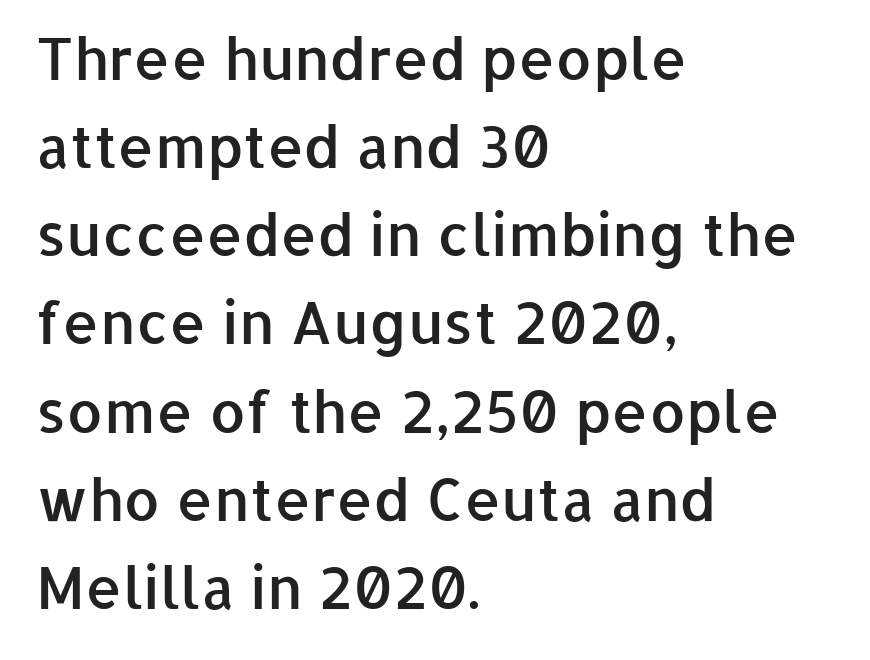
The font's upright variant was chosen for this text. The gap between lines stays unmarked. Looks like regular typesetting: each glyph gets only the width it needs. Is the block centered? No — it sits flush against the left margin. Vertical spacing — default. The letters sit at their default tracking, neither squeezed nor spread.
